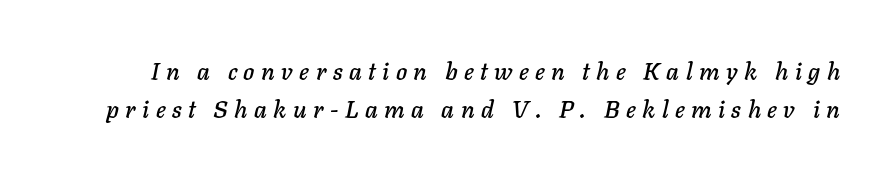
The image shows 24 px text type, italic (leaning right); set normal line spacing (1.58x), unusually wide letter spacing (+0.27 em), not underlined.
